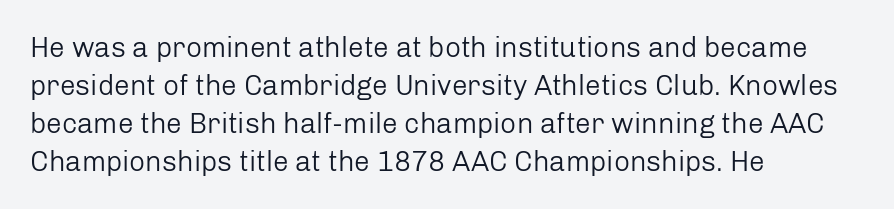
The image shows 28 px regular-weight sans-serif type, upright; set left-aligned, normal line spacing (1.36x), normal letter spacing, not underlined; low stroke contrast and a medium x-height.
